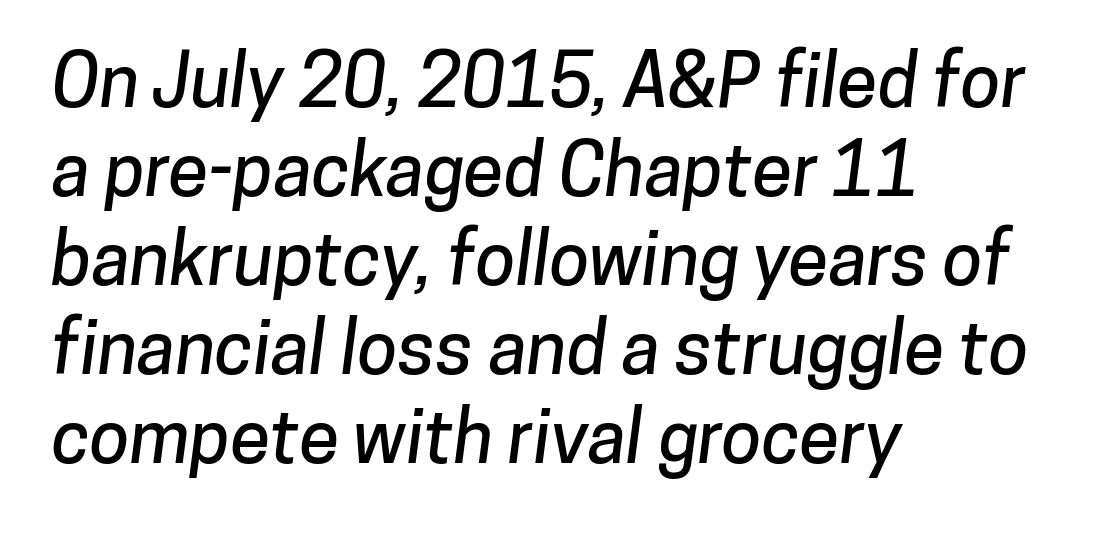
{"serif": "no", "width": "normal", "stroke_contrast": "low", "x_height": "medium", "monospaced": "no", "underline": "no", "align": "left", "line_spacing_ratio": 1.22, "letter_spacing": "normal", "letter_spacing_em": 0.0, "glyph_px": 73}
